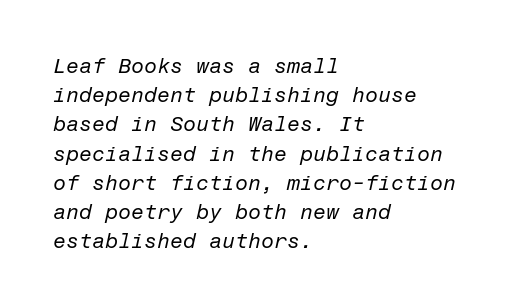
The image shows 21 px text type, italic (leaning right); set left-aligned, normal line spacing (1.39x), normal letter spacing, not underlined.
